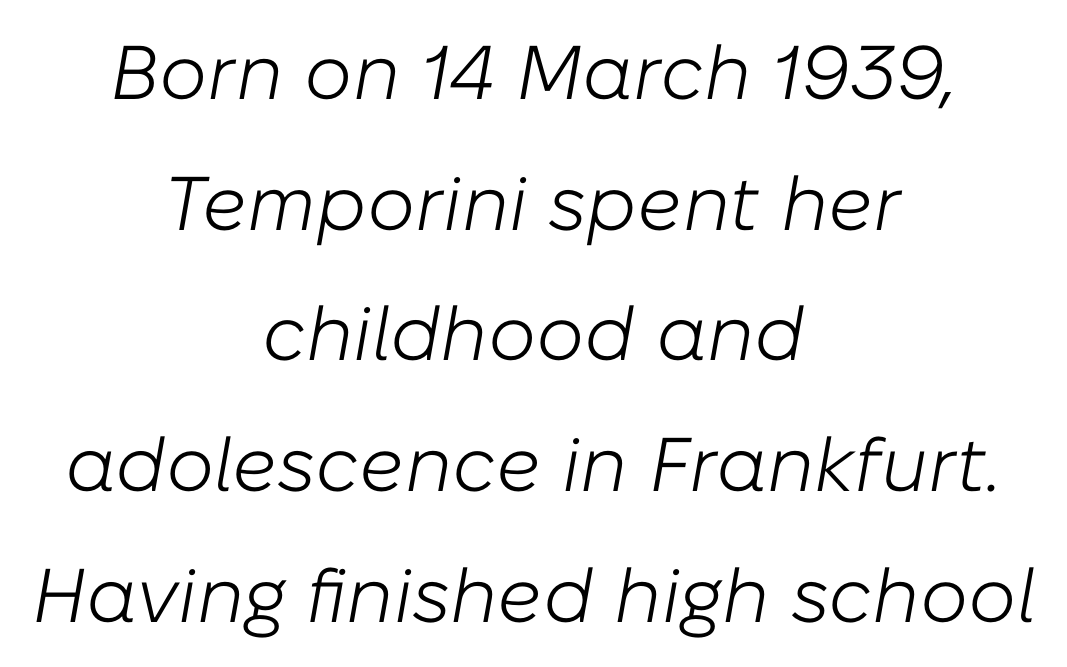
{"italic": "yes", "lean": "right", "slant_degrees": 10, "bold": "no", "weight": "light", "width": "normal", "stroke_contrast": "low", "x_height": "medium", "monospaced": "no", "underline": "no", "align": "center", "line_spacing_ratio": 1.72, "letter_spacing": "normal", "letter_spacing_em": 0.0, "glyph_px": 76}
